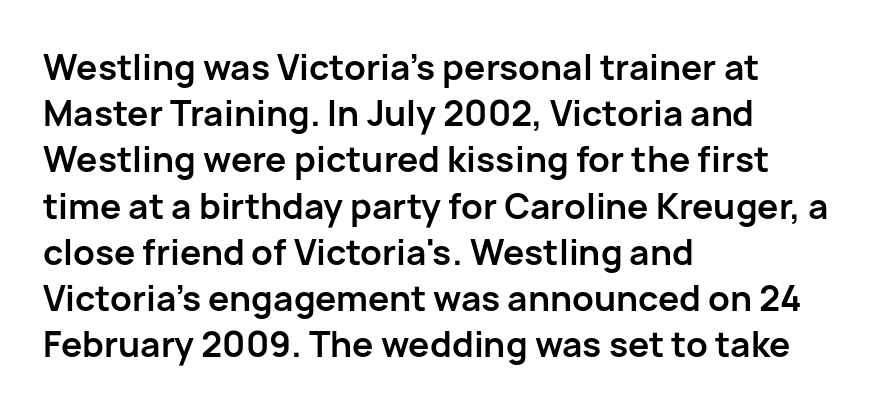
{"serif": "no", "italic": "no", "bold": "yes", "weight": "bold", "width": "normal", "stroke_contrast": "low", "x_height": "medium", "monospaced": "no", "underline": "no", "align": "left", "line_spacing": "normal", "line_spacing_ratio": 1.36, "letter_spacing": "normal", "letter_spacing_em": 0.0, "glyph_px": 34}
